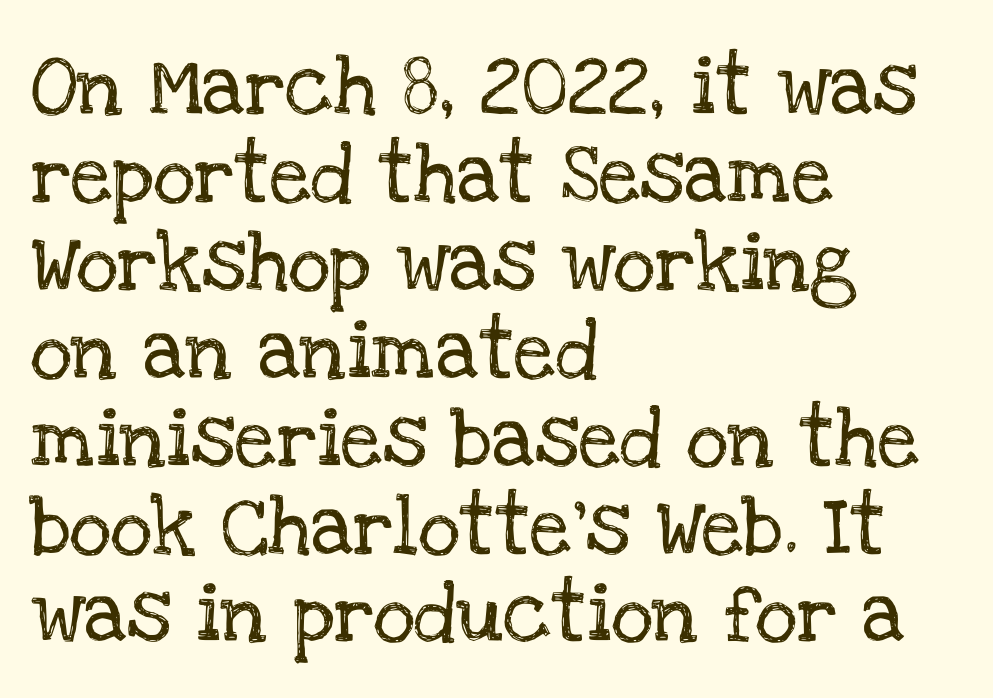
{"serif": "yes", "italic": "no", "width": "normal", "stroke_contrast": "low", "x_height": "large", "monospaced": "no", "underline": "no", "align": "left", "line_spacing": "normal", "line_spacing_ratio": 1.49, "letter_spacing": "normal", "letter_spacing_em": 0.0, "glyph_px": 59}
